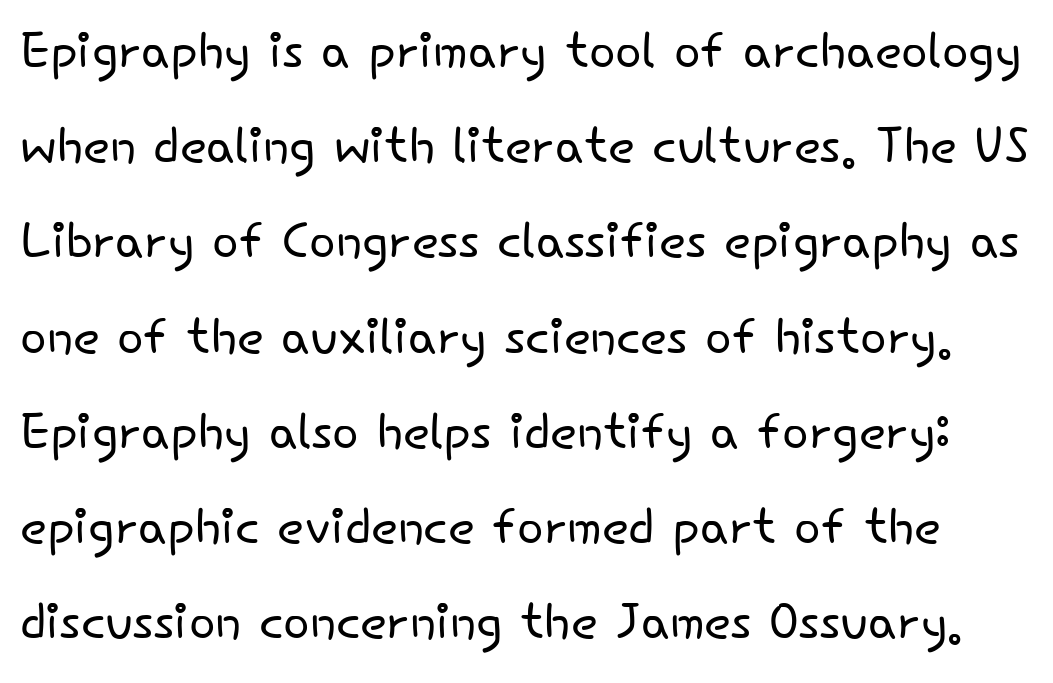
The image shows 70 px light sans-serif type, upright; set normal line spacing (1.36x), normal letter spacing, not underlined; low stroke contrast and a small x-height.
